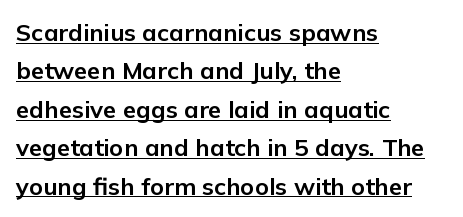
Interline gaps are of average width in this sample. A rule runs beneath these lines of type. Words appear dense and cohesive because spacing is normal. Quick note: not italic, upright.
